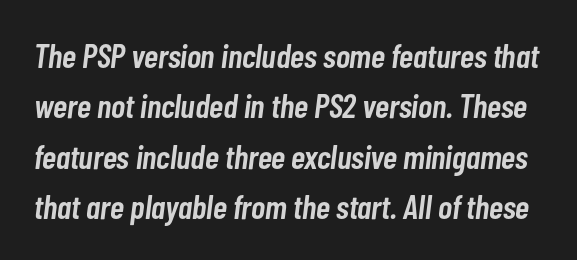
The image shows 34 px semibold, condensed type, italic (leaning right); set normal line spacing (1.48x), normal letter spacing, not underlined; low stroke contrast and a medium x-height.
